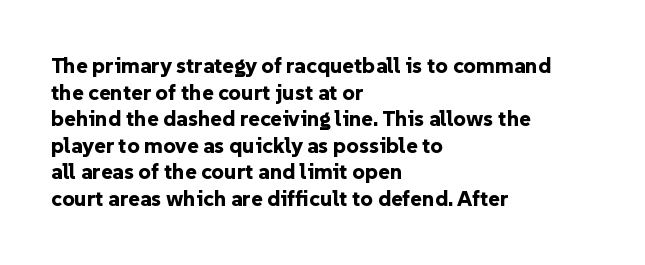
The image shows 22 px bold type, upright; set left-aligned, line spacing 1.21x, normal letter spacing, not underlined.
